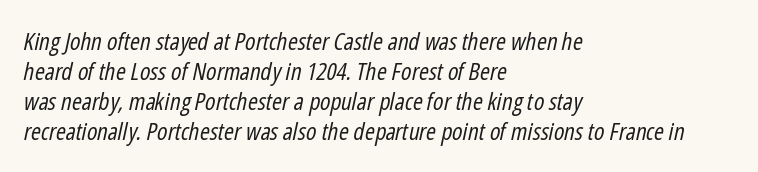
{"italic": "yes", "lean": "right", "slant_degrees": 12, "bold": "no", "underline": "no", "align": "left", "line_spacing": "normal", "line_spacing_ratio": 1.25, "letter_spacing": "normal", "letter_spacing_em": 0.0, "glyph_px": 24}
